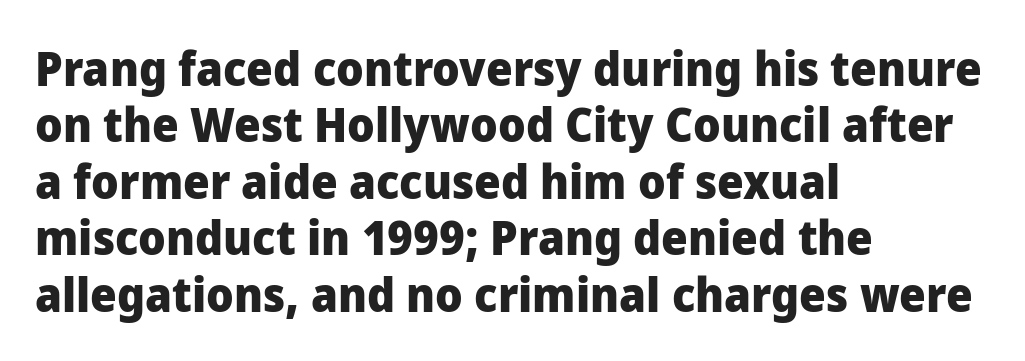
The sample has been set heavy, in full bold. Note the varied advance widths — an 'i' is clearly narrower than an 'm'. The lettering holds an erect, upright posture throughout. Only glyphs here, with clear space below each row. Compared with typical body copy, the letter spacing here is the same.
